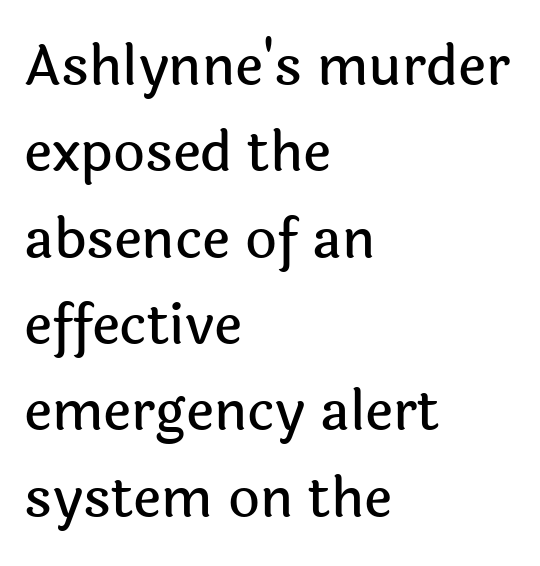
A normal amount of white space separates one row of letters from the next. Think of a printed novel: that variable character pitch is what you see here. Compared with typical body copy, the letter spacing here is the same. The space beneath each line is pristine and unruled.
